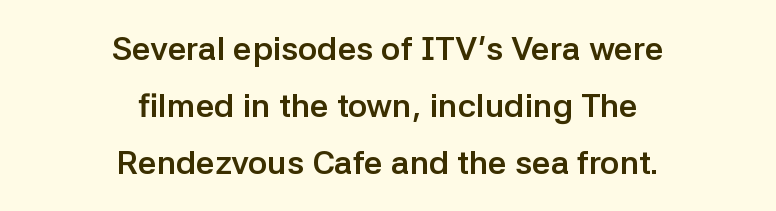
Q: Is the text bold? A: Yes.
Q: Is the text italic (slanted)? A: No, it is upright.
Q: Is the typeface a serif or a sans-serif typeface? A: Sans-serif.
Q: Is the text underlined? A: No.
Q: How is the paragraph aligned? A: Centered.
Q: Is the spacing between letters normal or unusually wide? A: Normal.
Q: Width (condensed, normal, or wide)? A: Normal.
Q: Stroke contrast? A: Low.
Q: x-height? A: Medium.
Q: Monospaced? A: No.
